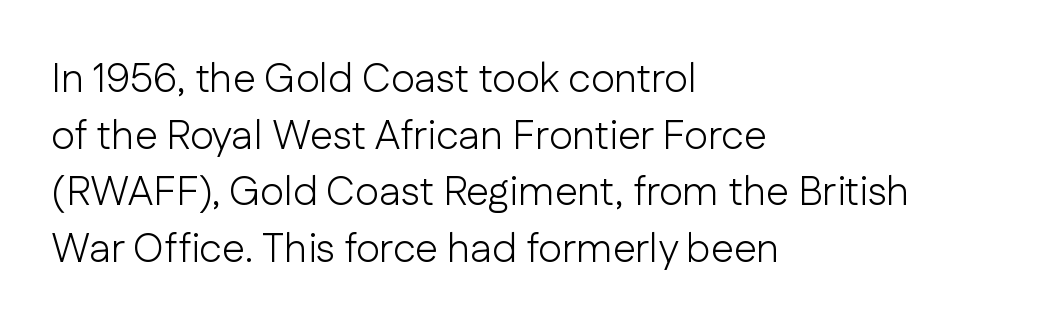
Vertically, the passage feels balanced, rows spaced as you'd expect. The axis of the letterforms is exactly vertical. A quiet, ordinary-to-light weight characterises the typeface. The ragged edge is on the right, which tells us the setting is flush left.
